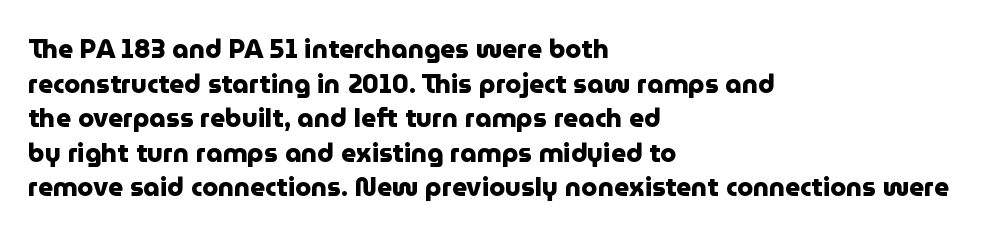
{"italic": "no", "bold": "yes", "underline": "no", "align": "left", "line_spacing": "normal", "line_spacing_ratio": 1.33, "letter_spacing": "normal", "letter_spacing_em": 0.0, "glyph_px": 26}
